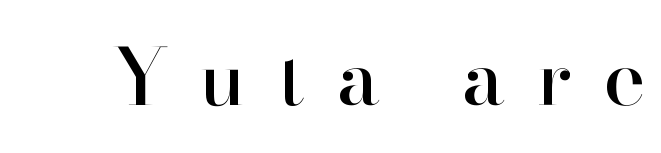
The image shows 79 px serif type, upright; set unusually wide letter spacing (+0.4 em), not underlined; high stroke contrast and a small x-height.
